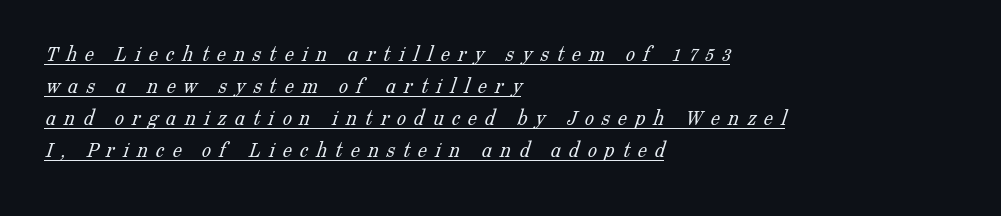
The image shows 23 px text type; set left-aligned, normal line spacing (1.39x), unusually wide letter spacing (+0.35 em), underlined.
